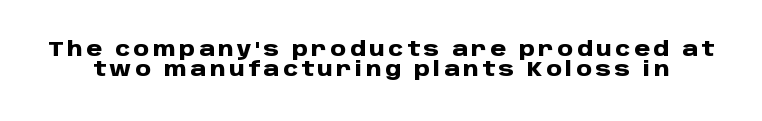
Baseline-to-baseline distance is barely more than the letter height. Underlining? Definitely not there. The face used here has the dense, thick strokes of a bold. Is there any slant? The stems are plumb.
